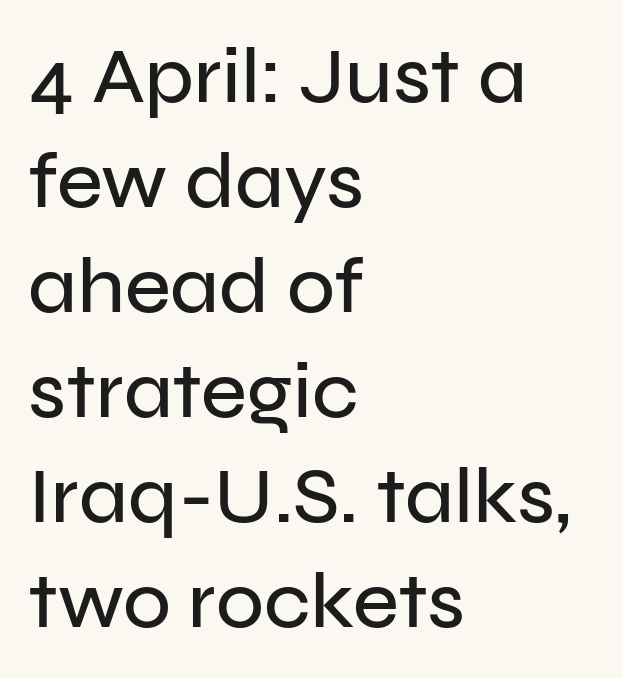
{"serif": "no", "italic": "no", "width": "normal", "stroke_contrast": "low", "x_height": "medium", "monospaced": "no", "underline": "no", "align": "left", "line_spacing": "normal", "line_spacing_ratio": 1.33, "letter_spacing": "normal", "letter_spacing_em": 0.0, "glyph_px": 79}
